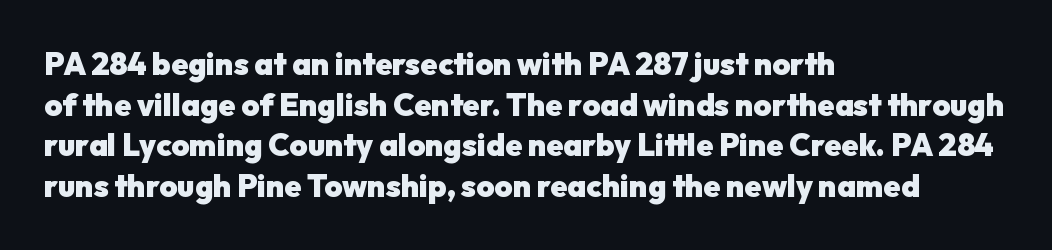
Q: Is the text bold? A: Yes.
Q: Is the text italic (slanted)? A: No, it is upright.
Q: Is the typeface a serif or a sans-serif typeface? A: Sans-serif.
Q: Is the text underlined? A: No.
Q: How is the paragraph aligned? A: Left-aligned.
Q: Is the spacing between letters normal or unusually wide? A: Normal.
Q: Is the spacing between lines tight, normal or loose? A: Normal.
Q: Width (condensed, normal, or wide)? A: Normal.
Q: Stroke contrast? A: Low.
Q: x-height? A: Medium.
Q: Monospaced? A: No.
